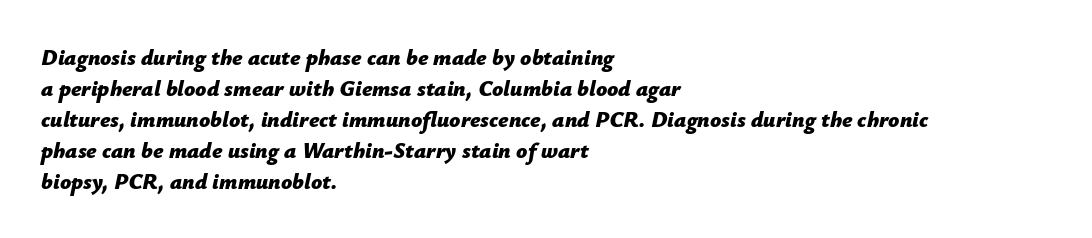
Inter-character spacing is left at the font's built-in metrics. These lines were composed using italics. These lines sit exactly where default settings would place them. This sample is left-justified, so line endings fall wherever the words run out. Anything drawn beneath the words? Only blank space.
